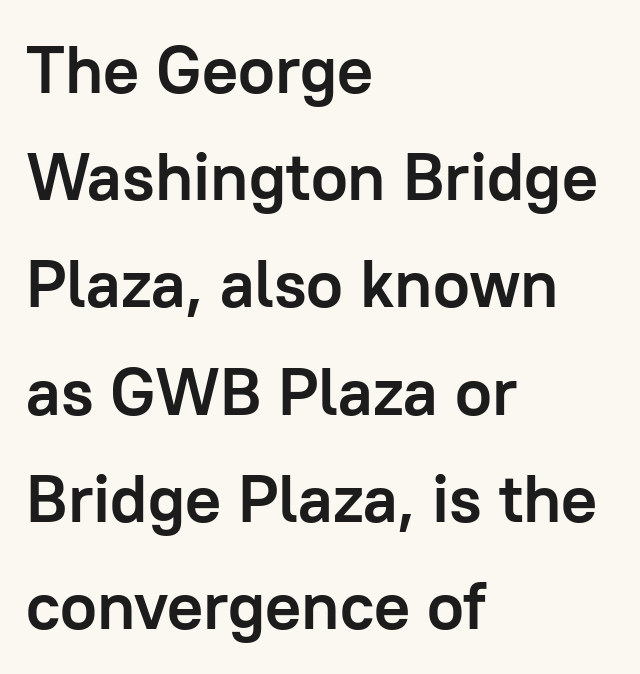
The image shows 67 px semibold sans-serif type, upright; set left-aligned, normal line spacing (1.6x), normal letter spacing, not underlined; low stroke contrast and a medium x-height.
